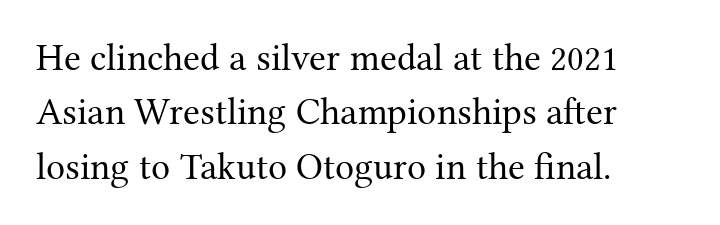
Q: Is the text bold? A: No.
Q: Is the text italic (slanted)? A: No, it is upright.
Q: Is the typeface a serif or a sans-serif typeface? A: Serif.
Q: Is the text underlined? A: No.
Q: How is the paragraph aligned? A: Left-aligned.
Q: Is the spacing between letters normal or unusually wide? A: Normal.
Q: Is the spacing between lines tight, normal or loose? A: Normal.
Q: Width (condensed, normal, or wide)? A: Normal.
Q: Stroke contrast? A: Medium.
Q: x-height? A: Medium.
Q: Monospaced? A: No.
